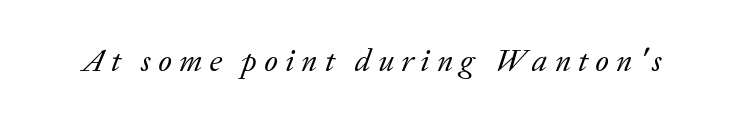
The image shows 32 px regular-weight serif type, italic (leaning right); set unusually wide letter spacing (+0.22 em), not underlined; low stroke contrast and a medium x-height.
